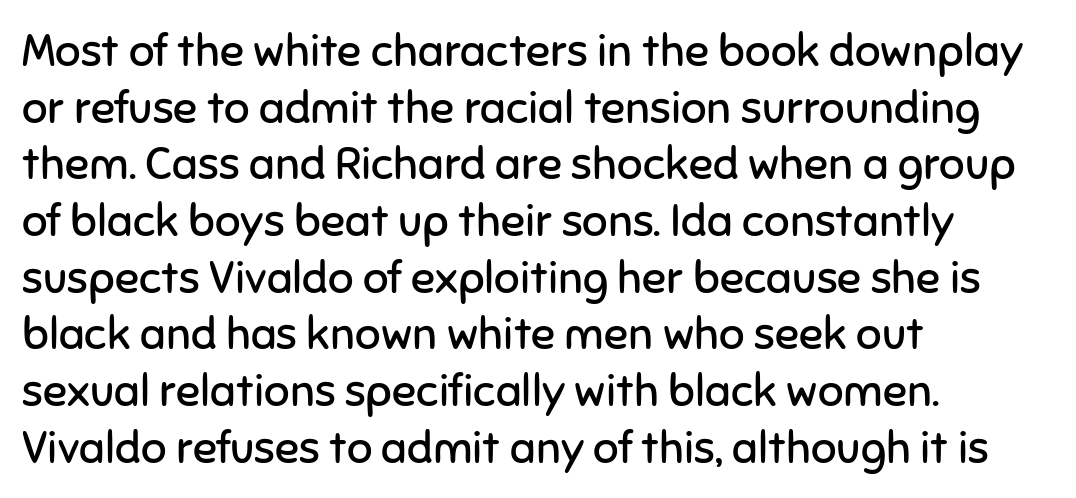
{"serif": "no", "italic": "no", "bold": "no", "weight": "regular", "width": "normal", "stroke_contrast": "low", "x_height": "medium", "monospaced": "no", "underline": "no", "align": "left", "line_spacing": "normal", "line_spacing_ratio": 1.26, "letter_spacing": "normal", "letter_spacing_em": 0.0, "glyph_px": 45}
